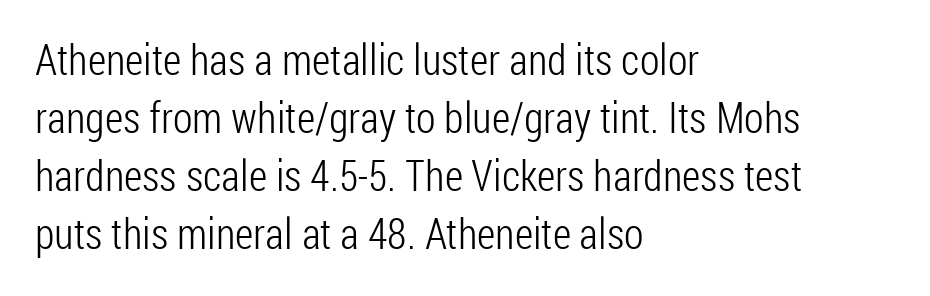
Q: Is the text bold? A: No.
Q: Is the text italic (slanted)? A: No, it is upright.
Q: Is the typeface a serif or a sans-serif typeface? A: Sans-serif.
Q: Is the text underlined? A: No.
Q: How is the paragraph aligned? A: Left-aligned.
Q: Is the spacing between letters normal or unusually wide? A: Normal.
Q: Is the spacing between lines tight, normal or loose? A: Normal.
Q: Width (condensed, normal, or wide)? A: Condensed.
Q: Stroke contrast? A: Low.
Q: x-height? A: Medium.
Q: Monospaced? A: No.
